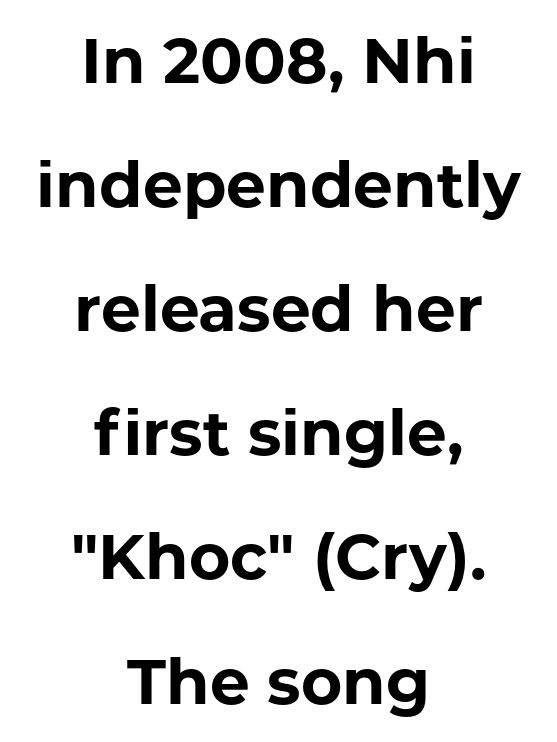
Q: Is the text bold? A: Yes.
Q: Is the text italic (slanted)? A: No, it is upright.
Q: Is the typeface a serif or a sans-serif typeface? A: Sans-serif.
Q: Is the text underlined? A: No.
Q: How is the paragraph aligned? A: Centered.
Q: Is the spacing between letters normal or unusually wide? A: Normal.
Q: Is the spacing between lines tight, normal or loose? A: Loose.
Q: Width (condensed, normal, or wide)? A: Normal.
Q: Stroke contrast? A: Low.
Q: x-height? A: Medium.
Q: Monospaced? A: No.
